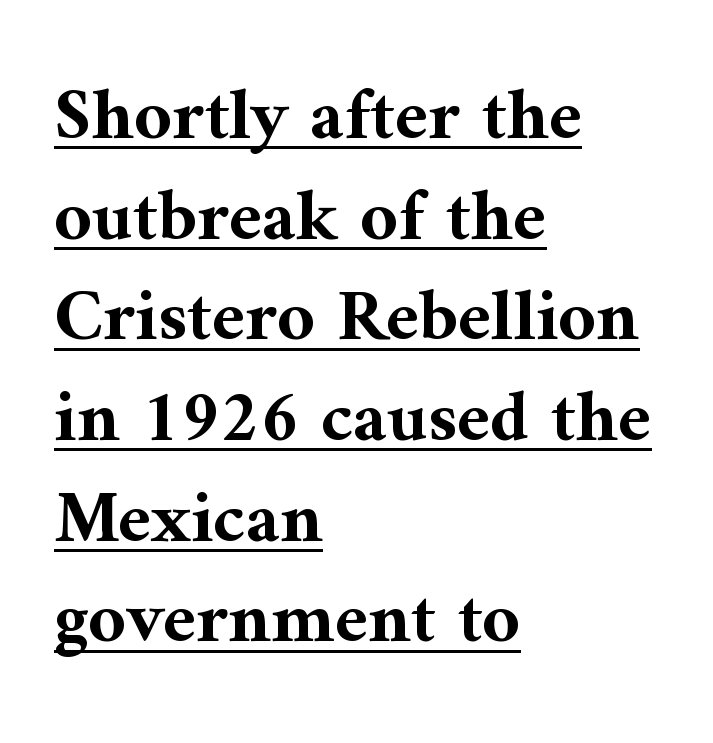
You can see a thin bar hugging the bottom of the glyphs. If you measured baseline to baseline, you'd find a middling distance. Tall strokes in this sample are plumb rather than angled. To sum up the face: it has serifs. Caption: multi-line text, flush left, ragged right. The passage shown has conventional tracking throughout.
